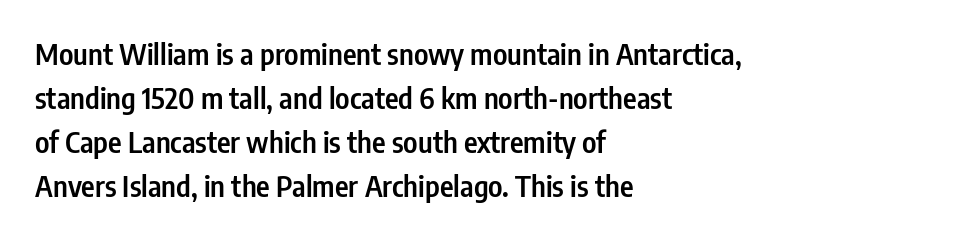
The image shows 29 px semibold, condensed sans-serif type, upright; set left-aligned, normal line spacing (1.52x), normal letter spacing, not underlined; low stroke contrast and a medium x-height.
